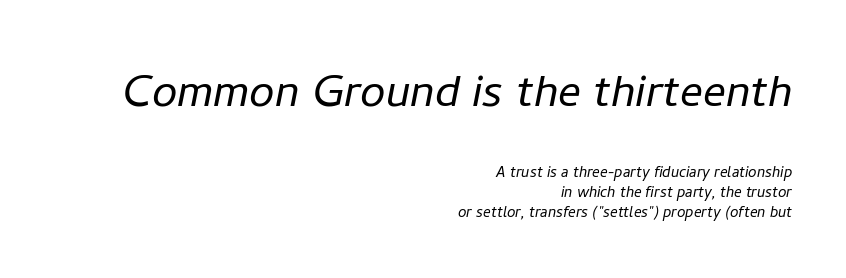
The image shows 57 px light type, italic (leaning right); set right-aligned, tight line spacing (1.05x), normal letter spacing, not underlined; the first (top) block is 3.0x larger; low stroke contrast and a medium x-height.
